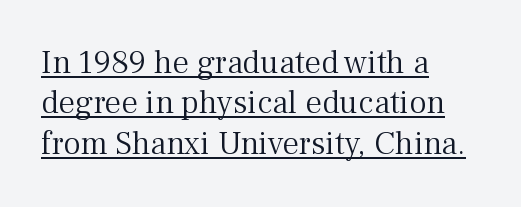
Q: Is the text bold? A: No.
Q: Is the text italic (slanted)? A: No, it is upright.
Q: Is the typeface a serif or a sans-serif typeface? A: Serif.
Q: Is the text underlined? A: Yes.
Q: How is the paragraph aligned? A: Left-aligned.
Q: Is the spacing between letters normal or unusually wide? A: Normal.
Q: Width (condensed, normal, or wide)? A: Normal.
Q: Stroke contrast? A: Medium.
Q: x-height? A: Medium.
Q: Monospaced? A: No.
